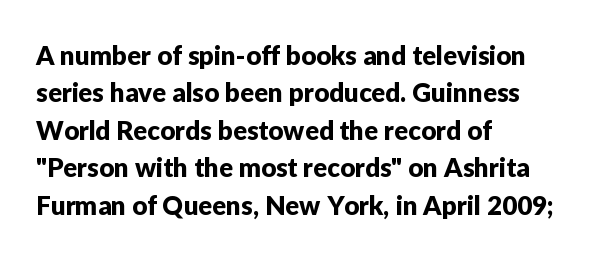
Q: Is the text italic (slanted)? A: No, it is upright.
Q: Is the text underlined? A: No.
Q: How is the paragraph aligned? A: Left-aligned.
Q: Is the spacing between letters normal or unusually wide? A: Normal.
Q: Is the spacing between lines tight, normal or loose? A: Normal.
